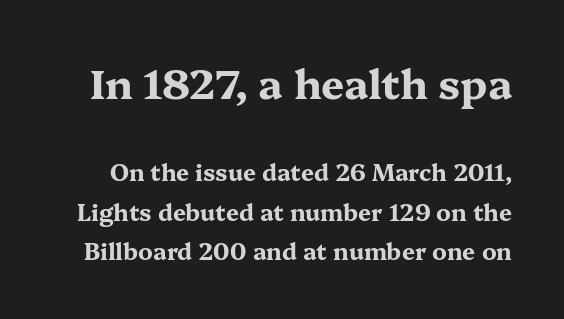
Q: Is the text bold? A: Yes.
Q: Is the text italic (slanted)? A: No, it is upright.
Q: Is the typeface a serif or a sans-serif typeface? A: Serif.
Q: Is the text underlined? A: No.
Q: Is the spacing between letters normal or unusually wide? A: Normal.
Q: Which block of text is set in a larger size, the first (top) or the second (bottom)? A: The first (top) one.
Q: Width (condensed, normal, or wide)? A: Wide.
Q: Stroke contrast? A: Medium.
Q: x-height? A: Medium.
Q: Monospaced? A: No.
